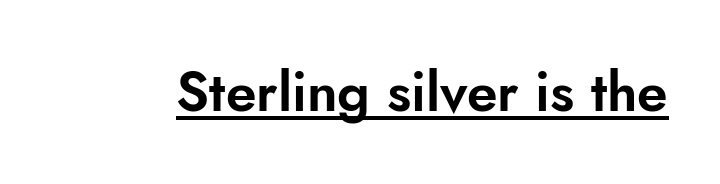
{"serif": "no", "italic": "no", "width": "normal", "stroke_contrast": "low", "x_height": "small", "monospaced": "no", "underline": "yes", "letter_spacing": "normal", "letter_spacing_em": 0.0, "glyph_px": 55}
